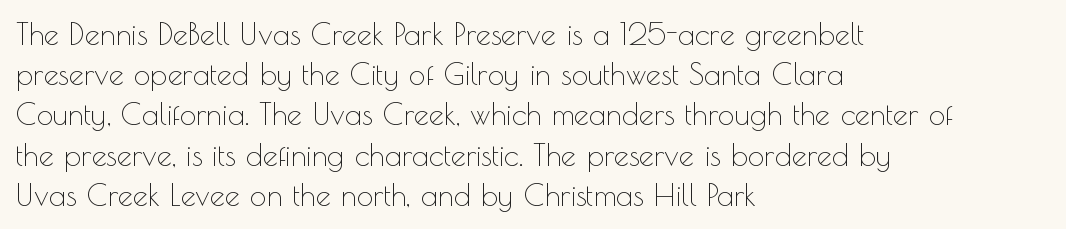
{"serif": "no", "italic": "no", "bold": "no", "weight": "thin", "width": "normal", "x_height": "small", "monospaced": "no", "underline": "no", "align": "left", "line_spacing": "normal", "line_spacing_ratio": 1.34, "letter_spacing": "normal", "letter_spacing_em": 0.0, "glyph_px": 30}
